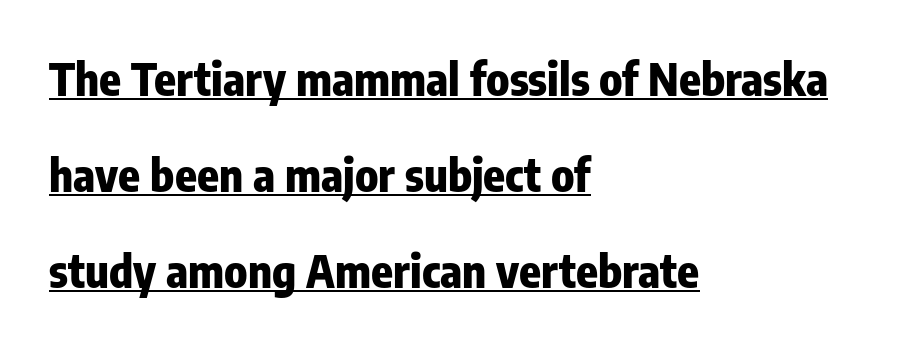
The image shows 45 px heavy, condensed sans-serif type, upright; set left-aligned, loose line spacing (2.13x), normal letter spacing, underlined; low stroke contrast and a medium x-height.
